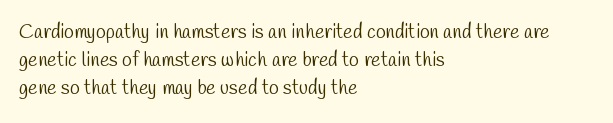
{"bold": "no", "underline": "no", "align": "left", "line_spacing": "normal", "line_spacing_ratio": 1.41, "letter_spacing": "normal", "letter_spacing_em": 0.0, "glyph_px": 20}
